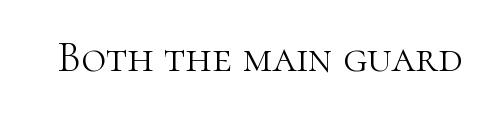
This sample uses plain, unmodified letter spacing. Style check: upright. These lines are rendered in a variable-pitch font. Bare-footed words on every line.
